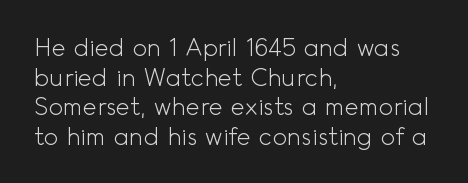
Q: Is the text bold? A: No.
Q: Is the text italic (slanted)? A: No, it is upright.
Q: Is the text underlined? A: No.
Q: How is the paragraph aligned? A: Left-aligned.
Q: Is the spacing between letters normal or unusually wide? A: Normal.
